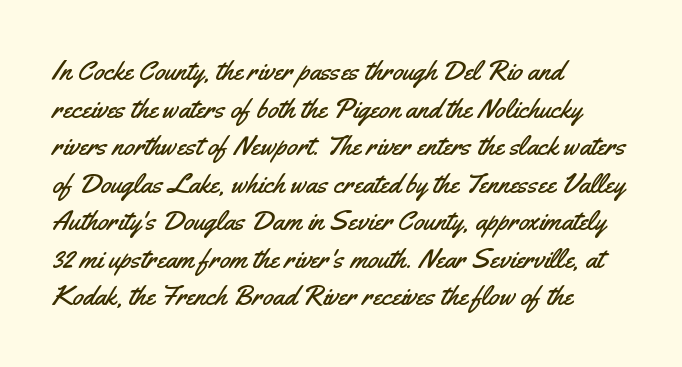
In CSS terms this would be text-align: left. Does the leading feel generous? No, just average. Proportional: the letters do not fall into vertical columns. The typeface chosen for these lines omits serifs.
